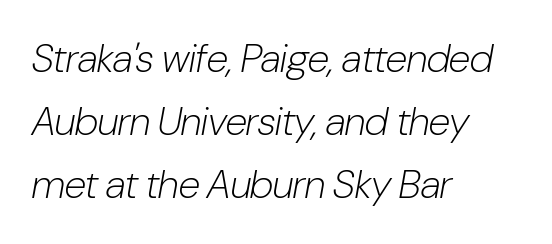
{"italic": "yes", "lean": "right", "slant_degrees": 10, "bold": "no", "weight": "light", "width": "condensed", "stroke_contrast": "low", "x_height": "medium", "monospaced": "no", "underline": "no", "align": "left", "line_spacing": "normal", "line_spacing_ratio": 1.58, "letter_spacing": "normal", "letter_spacing_em": 0.0, "glyph_px": 40}
